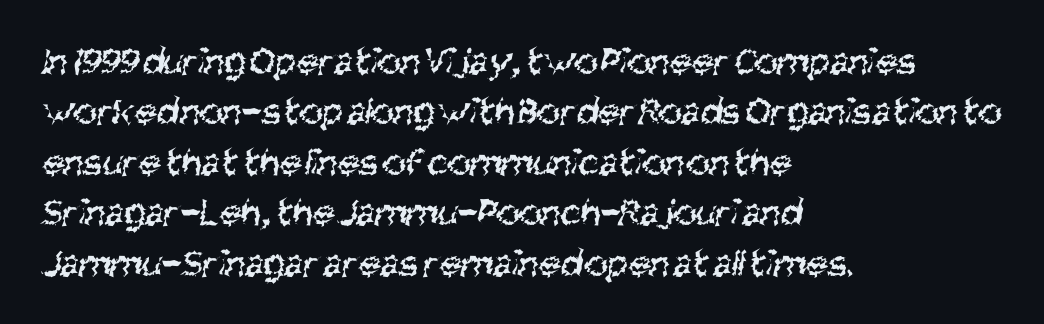
{"serif": "no", "bold": "no", "weight": "regular", "width": "condensed", "stroke_contrast": "medium", "x_height": "large", "monospaced": "no", "underline": "no", "align": "left", "line_spacing": "normal", "line_spacing_ratio": 1.26, "letter_spacing": "normal", "letter_spacing_em": 0.0, "glyph_px": 40}
